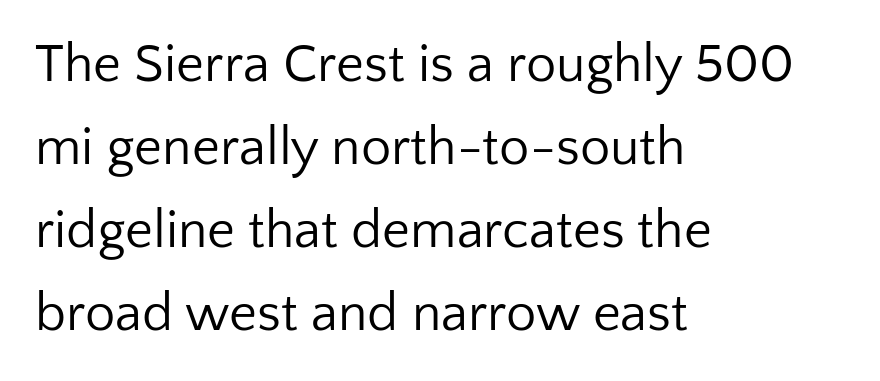
The image shows 54 px regular-weight sans-serif type, upright; set left-aligned, normal line spacing (1.54x), normal letter spacing, not underlined; low stroke contrast and a medium x-height.
